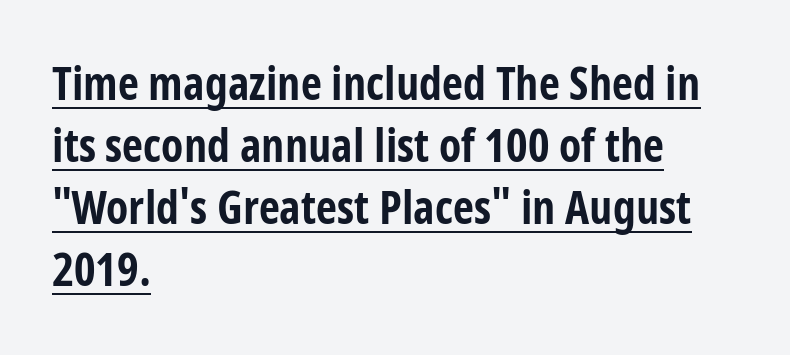
The vertical gap from one line to the next is medium. The glyphs in this specimen are sans serif. Think of a printed novel: that variable character pitch is what you see here. Looks like someone drew a line under every word here. Vertical strokes here are truly vertical.
